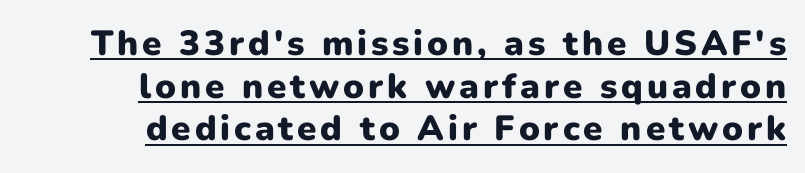
{"serif": "no", "italic": "no", "bold": "yes", "weight": "heavy", "width": "normal", "stroke_contrast": "low", "x_height": "medium", "monospaced": "no", "underline": "yes", "align": "right", "line_spacing_ratio": 1.22, "glyph_px": 35}
